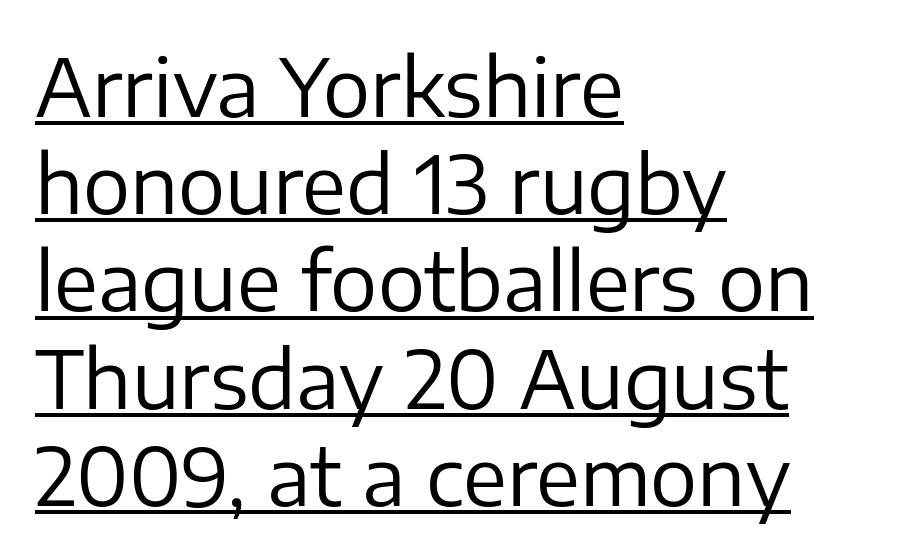
When letters stand straight like this, we call the style roman or upright. The letters look calm and open, with moderate or lighter stems. Casual observation: everything's shoved over to the left. Words appear dense and cohesive because spacing is normal. Serifs: no, the terminals of the letterforms are clean. Caption: lettering with a line underneath.
